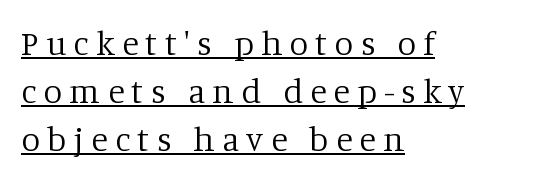
The image shows 34 px regular-weight serif type, upright; set left-aligned, normal line spacing (1.41x), unusually wide letter spacing (+0.22 em), underlined; low stroke contrast and a large x-height.
